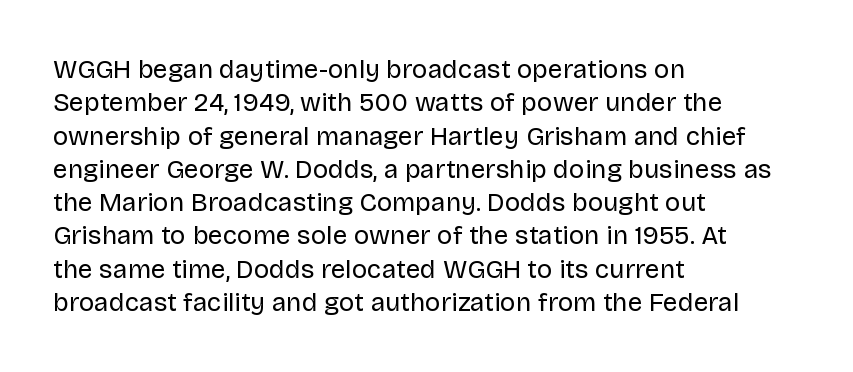
Q: Is the text bold? A: No.
Q: Is the text italic (slanted)? A: No, it is upright.
Q: Is the text underlined? A: No.
Q: How is the paragraph aligned? A: Left-aligned.
Q: Is the spacing between letters normal or unusually wide? A: Normal.
Q: Is the spacing between lines tight, normal or loose? A: Normal.
